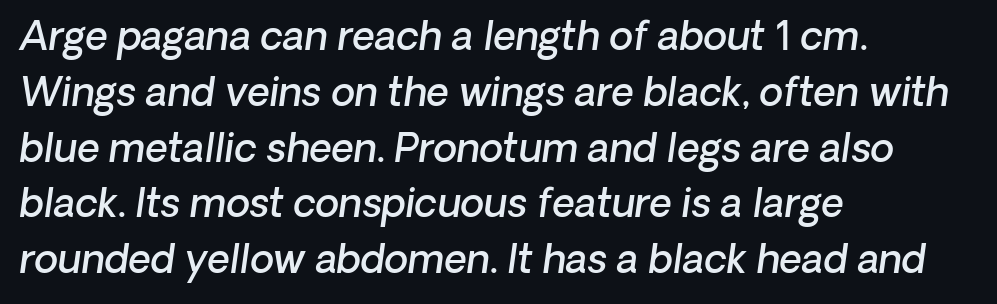
The strokes are fattened partway — semibold, not bold. Looks like regular typesetting: each glyph gets only the width it needs. A clean baseline with only descenders dipping below it. The rendering keeps characters at their native spacing. Emphasis-style slanted type is in use.
